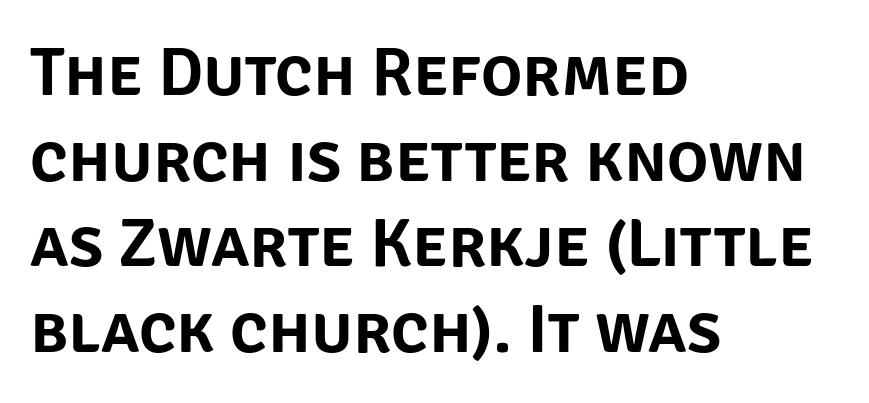
This sample uses plain, unmodified letter spacing. Is there any slant? The stems are plumb. Do the characters align in a grid? No, the font is proportional. The passage is arranged the way most books set body copy — flush left. Typographically, this falls in the sans-serif category. The zone under the glyphs is completely vacant.
